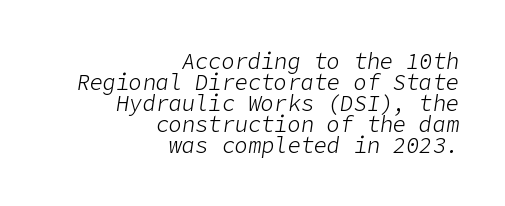
Q: Is the text bold? A: No.
Q: Is the text italic (slanted)? A: Yes, it leans right by about 9 degrees.
Q: Is the text underlined? A: No.
Q: How is the paragraph aligned? A: Right-aligned.
Q: Is the spacing between letters normal or unusually wide? A: Normal.
Q: Is the spacing between lines tight, normal or loose? A: Tight.
